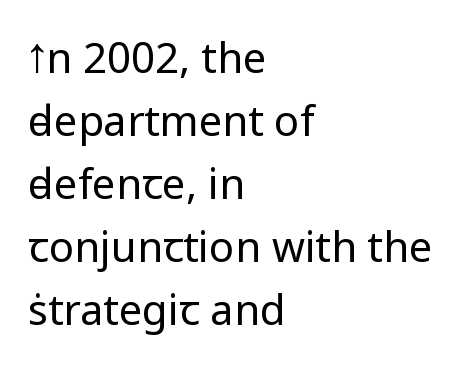
Q: Is the text bold? A: No.
Q: Is the text italic (slanted)? A: No, it is upright.
Q: Is the typeface a serif or a sans-serif typeface? A: Sans-serif.
Q: Is the text underlined? A: No.
Q: How is the paragraph aligned? A: Left-aligned.
Q: Is the spacing between letters normal or unusually wide? A: Normal.
Q: Is the spacing between lines tight, normal or loose? A: Normal.
Q: Width (condensed, normal, or wide)? A: Normal.
Q: Stroke contrast? A: Low.
Q: x-height? A: Medium.
Q: Monospaced? A: No.
